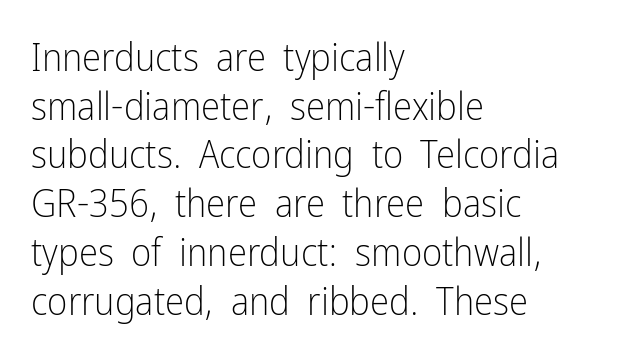
The image shows 39 px light, condensed sans-serif type, upright; set left-aligned, normal line spacing (1.25x), normal letter spacing, not underlined; low stroke contrast and a medium x-height.
